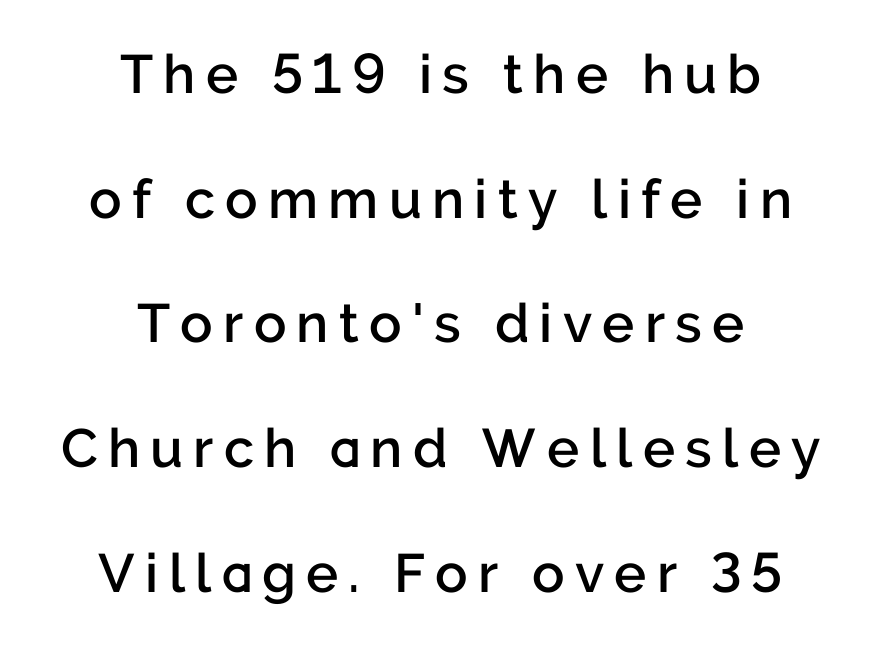
Q: Is the text bold? A: Semi-bold.
Q: Is the text italic (slanted)? A: No, it is upright.
Q: Is the typeface a serif or a sans-serif typeface? A: Sans-serif.
Q: Is the text underlined? A: No.
Q: How is the paragraph aligned? A: Centered.
Q: Is the spacing between lines tight, normal or loose? A: Loose.
Q: Width (condensed, normal, or wide)? A: Normal.
Q: Stroke contrast? A: Low.
Q: x-height? A: Medium.
Q: Monospaced? A: No.
